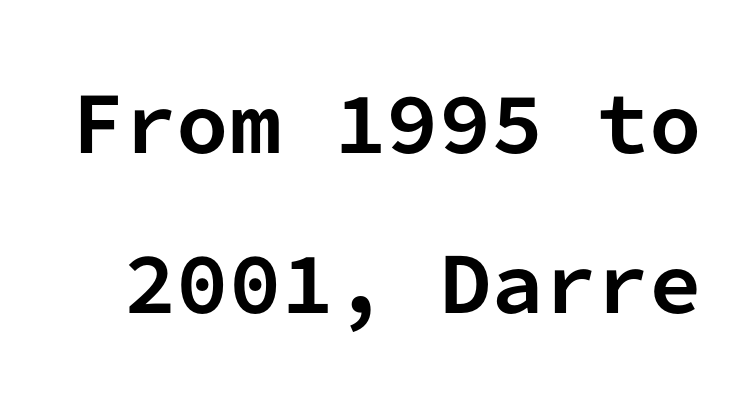
{"serif": "no", "italic": "no", "bold": "yes", "weight": "bold", "width": "normal", "stroke_contrast": "low", "x_height": "medium", "monospaced": "yes", "underline": "no", "line_spacing": "loose", "line_spacing_ratio": 2.14, "letter_spacing": "normal", "letter_spacing_em": 0.0, "glyph_px": 75}
